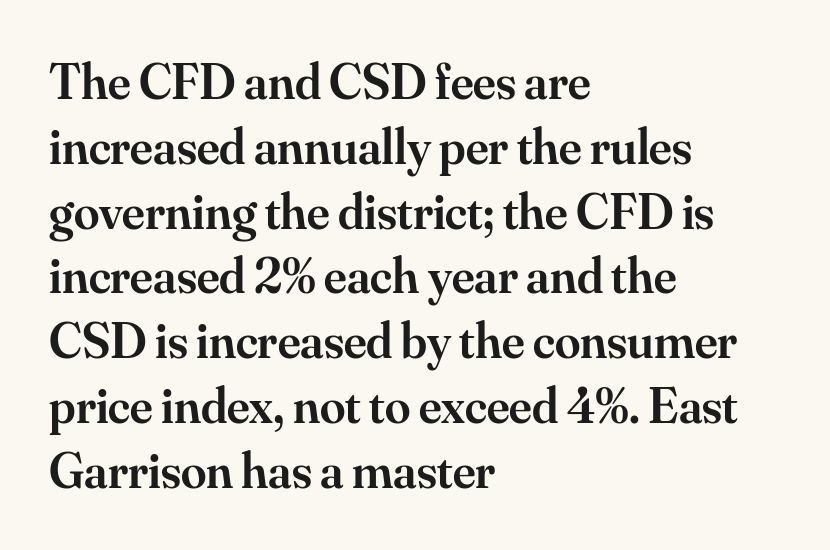
{"serif": "yes", "italic": "no", "bold": "semi", "weight": "semibold", "width": "normal", "stroke_contrast": "medium", "x_height": "small", "monospaced": "no", "underline": "no", "align": "left", "line_spacing": "normal", "line_spacing_ratio": 1.27, "letter_spacing": "normal", "letter_spacing_em": 0.0, "glyph_px": 51}
